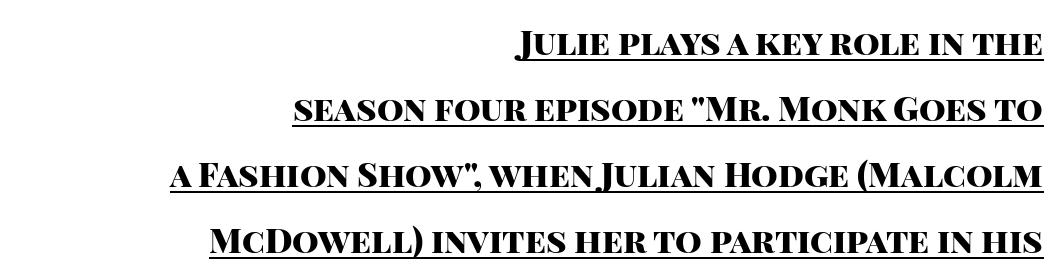
The image shows 34 px heavy sans-serif type, upright; set right-aligned, loose line spacing (1.94x), normal letter spacing, underlined; high stroke contrast and a large x-height.
